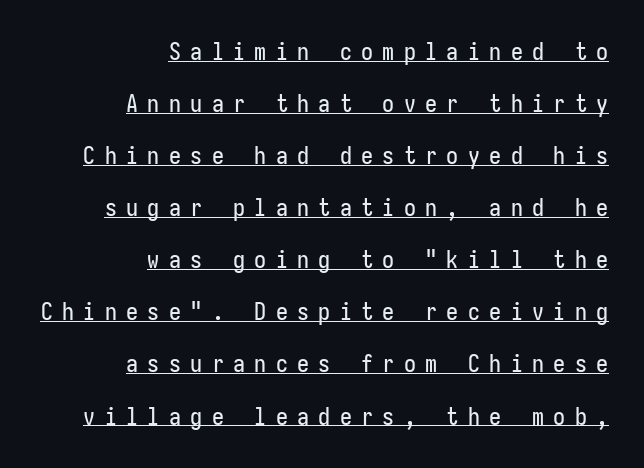
This sample trades compactness for vertical openness between lines. Tall strokes in this sample are plumb rather than angled. Line endings align vertically; line beginnings do not. The letterforms stand isolated, each surrounded by extra space. The words here are underlined.
